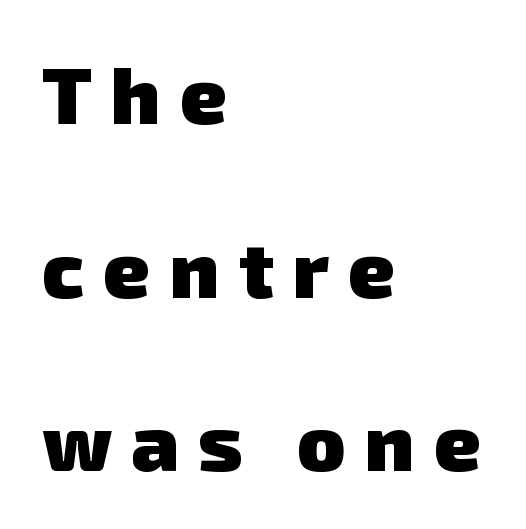
The image shows 80 px heavy sans-serif type; set left-aligned, loose line spacing (2.17x), unusually wide letter spacing (+0.24 em), not underlined; low stroke contrast and a medium x-height.
